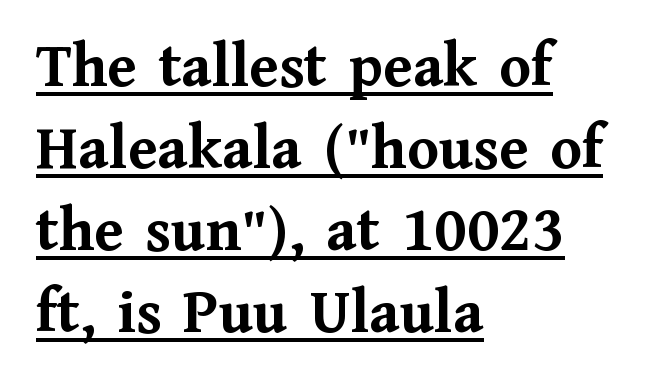
Unlike italic type, these characters show no tilt at all. Teacher's note: observe the even left margin — that is flush-left alignment. Caption: bold face, heavy strokes. Note the varied advance widths — an 'i' is clearly narrower than an 'm'. Look at the tracking — it's just the regular setting, nothing added.
